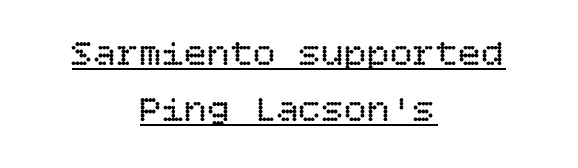
The image shows 38 px regular-weight type, upright; set centered, normal line spacing (1.47x), normal letter spacing, underlined; low stroke contrast and a large x-height.
